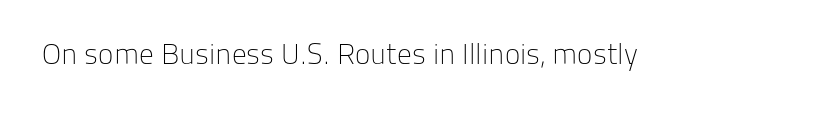
Q: Is the text bold? A: No.
Q: Is the text italic (slanted)? A: No, it is upright.
Q: Is the typeface a serif or a sans-serif typeface? A: Sans-serif.
Q: Is the text underlined? A: No.
Q: Is the spacing between letters normal or unusually wide? A: Normal.
Q: Width (condensed, normal, or wide)? A: Normal.
Q: Stroke contrast? A: Low.
Q: x-height? A: Medium.
Q: Monospaced? A: No.
